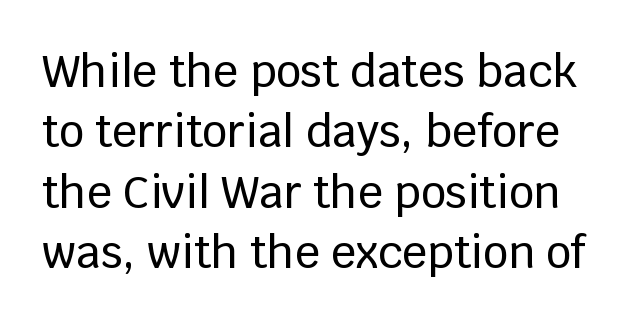
Q: Is the text italic (slanted)? A: No, it is upright.
Q: Is the typeface a serif or a sans-serif typeface? A: Sans-serif.
Q: Is the text underlined? A: No.
Q: Is the spacing between letters normal or unusually wide? A: Normal.
Q: Is the spacing between lines tight, normal or loose? A: Normal.
Q: Width (condensed, normal, or wide)? A: Normal.
Q: Stroke contrast? A: Low.
Q: x-height? A: Large.
Q: Monospaced? A: No.
